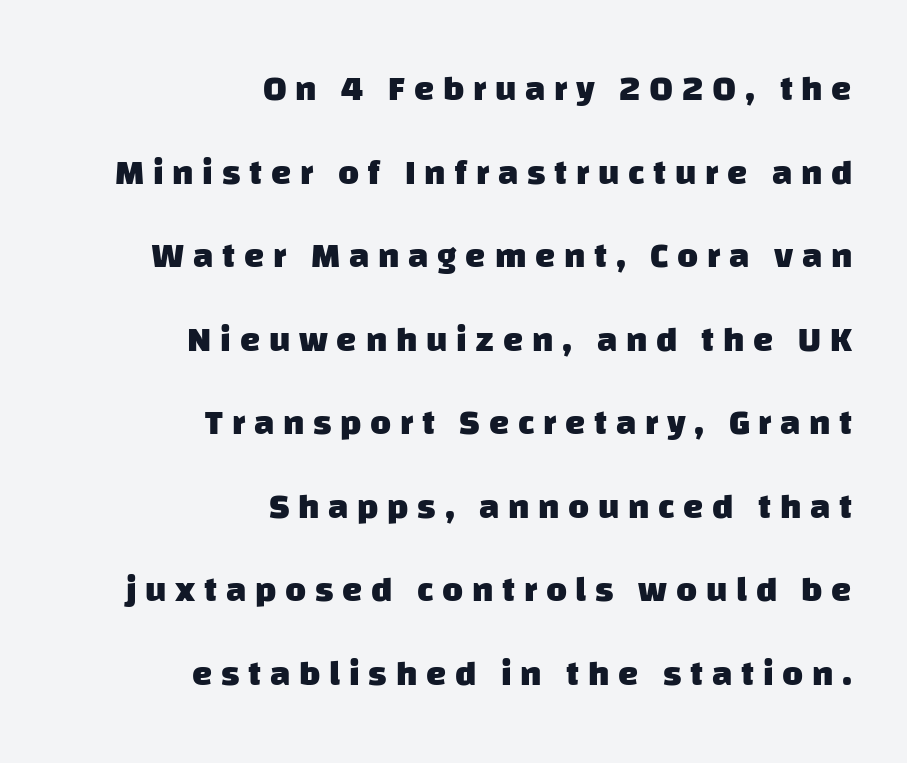
The image shows 36 px heavy sans-serif type; set right-aligned, loose line spacing (2.32x), unusually wide letter spacing (+0.24 em), not underlined; low stroke contrast and a large x-height.
